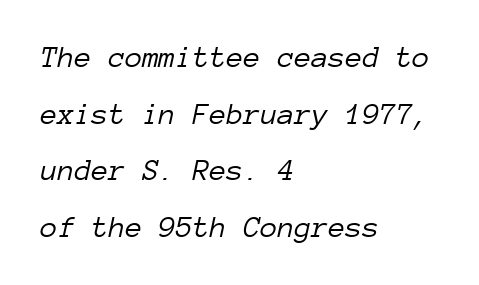
Which margin do the lines hug? The left one — the right edge is uneven. The face used here has a pronounced slope to its letters. A light-to-regular cut is what we see here. This sample has the even, mechanical cadence of fixed-width lettering. The tracking reads as untouched default to a designer's eye.
